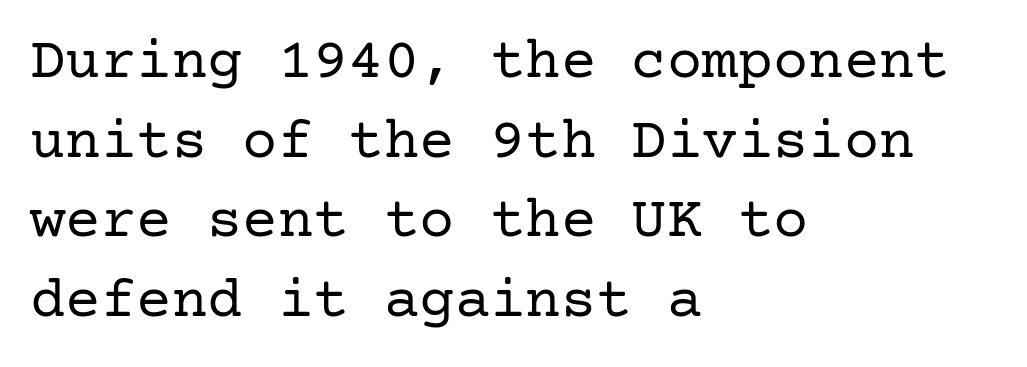
Q: Is the text bold? A: No.
Q: Is the text italic (slanted)? A: No, it is upright.
Q: Is the typeface a serif or a sans-serif typeface? A: Serif.
Q: Is the text underlined? A: No.
Q: How is the paragraph aligned? A: Left-aligned.
Q: Is the spacing between letters normal or unusually wide? A: Normal.
Q: Is the spacing between lines tight, normal or loose? A: Normal.
Q: Width (condensed, normal, or wide)? A: Normal.
Q: Stroke contrast? A: Low.
Q: x-height? A: Medium.
